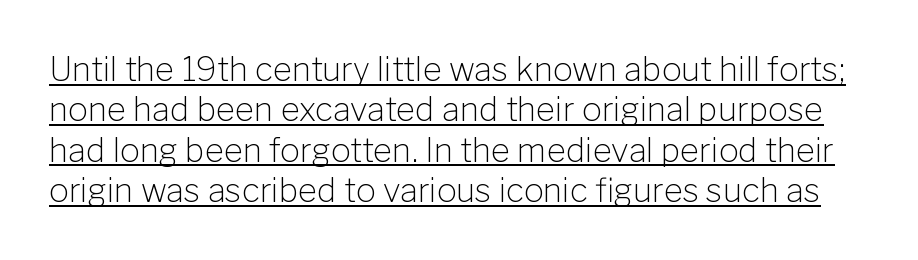
The image shows 33 px light sans-serif type, upright; set line spacing 1.22x, normal letter spacing, underlined; low stroke contrast and a medium x-height.
